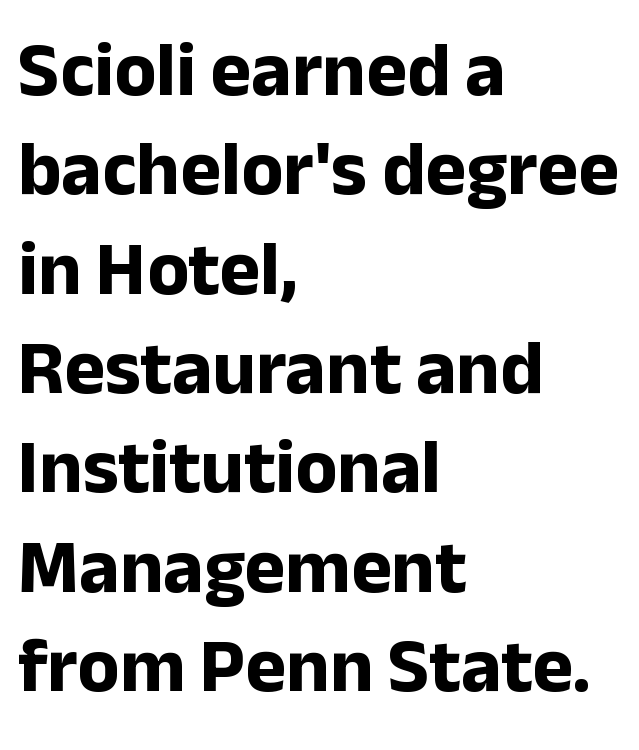
The image shows 77 px bold sans-serif type, upright; set left-aligned, normal line spacing (1.29x), normal letter spacing, not underlined; low stroke contrast and a medium x-height.
